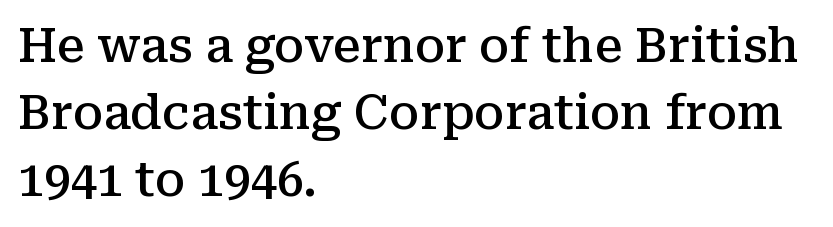
Q: Is the text bold? A: Semi-bold.
Q: Is the text italic (slanted)? A: No, it is upright.
Q: Is the typeface a serif or a sans-serif typeface? A: Serif.
Q: Is the text underlined? A: No.
Q: How is the paragraph aligned? A: Left-aligned.
Q: Is the spacing between letters normal or unusually wide? A: Normal.
Q: Is the spacing between lines tight, normal or loose? A: Normal.
Q: Width (condensed, normal, or wide)? A: Normal.
Q: Stroke contrast? A: Medium.
Q: x-height? A: Medium.
Q: Monospaced? A: No.
